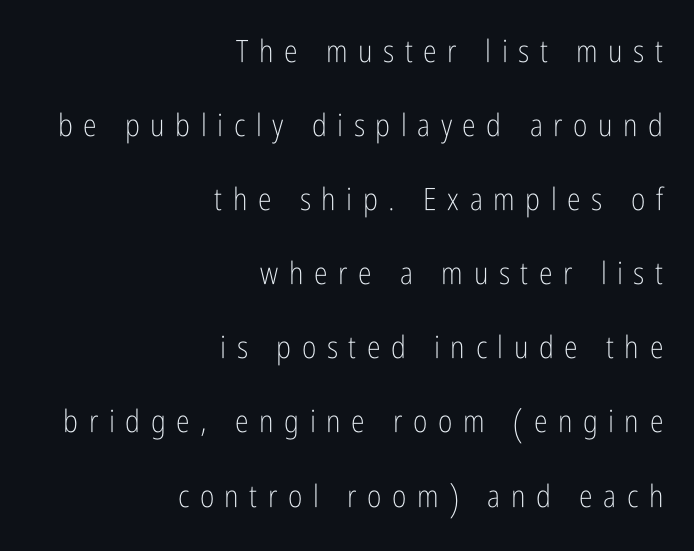
The image shows 31 px light, condensed sans-serif type, upright; set right-aligned, loose line spacing (2.39x), unusually wide letter spacing (+0.34 em), not underlined; low stroke contrast and a medium x-height.
